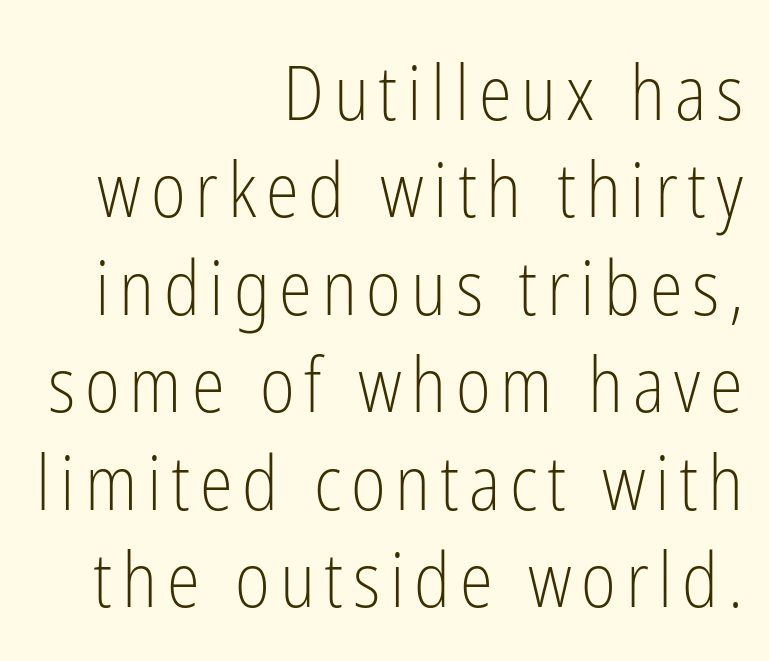
{"serif": "no", "italic": "no", "bold": "no", "weight": "light", "width": "condensed", "stroke_contrast": "low", "x_height": "medium", "monospaced": "no", "underline": "no", "align": "right", "line_spacing": "normal", "line_spacing_ratio": 1.3, "glyph_px": 75}
